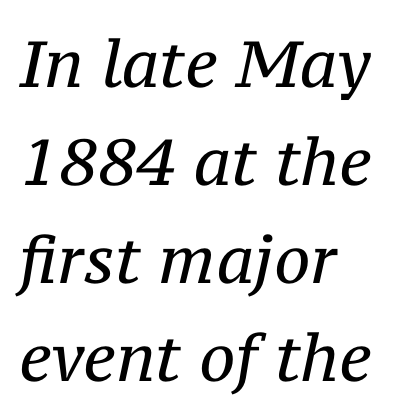
{"serif": "yes", "italic": "yes", "lean": "right", "slant_degrees": 12, "bold": "no", "weight": "regular", "width": "normal", "stroke_contrast": "medium", "x_height": "medium", "monospaced": "no", "underline": "no", "align": "left", "line_spacing": "normal", "line_spacing_ratio": 1.51, "letter_spacing": "normal", "letter_spacing_em": 0.0, "glyph_px": 65}
